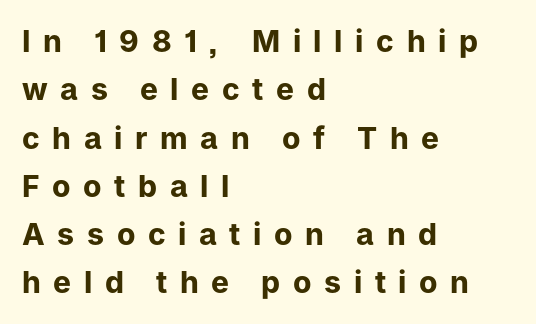
The image shows 30 px bold sans-serif type, upright; set left-aligned, normal line spacing (1.61x), unusually wide letter spacing (+0.42 em), not underlined; low stroke contrast and a medium x-height.
